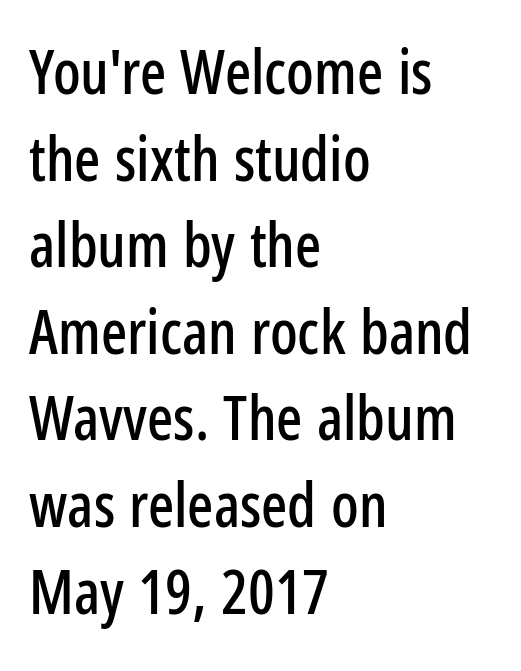
{"serif": "no", "italic": "no", "width": "condensed", "stroke_contrast": "low", "x_height": "medium", "monospaced": "no", "underline": "no", "align": "left", "line_spacing": "normal", "line_spacing_ratio": 1.42, "letter_spacing": "normal", "letter_spacing_em": 0.0, "glyph_px": 61}
